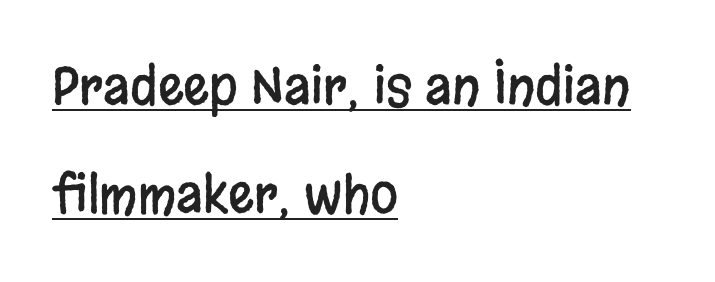
{"serif": "no", "italic": "no", "width": "condensed", "stroke_contrast": "low", "x_height": "large", "monospaced": "no", "underline": "yes", "align": "left", "line_spacing": "loose", "line_spacing_ratio": 2.12, "letter_spacing": "normal", "letter_spacing_em": 0.0, "glyph_px": 51}
